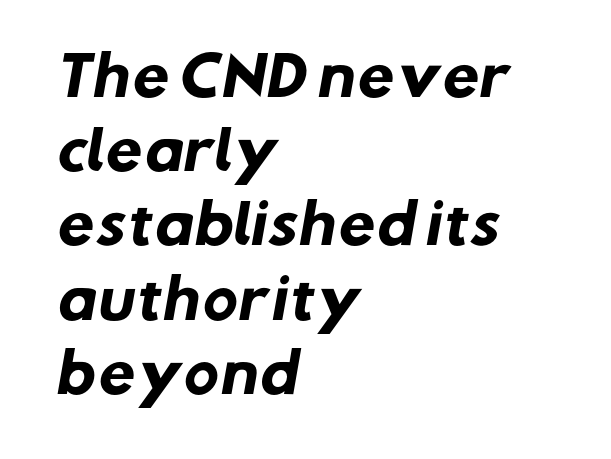
Q: Is the text bold? A: Yes.
Q: Is the typeface a serif or a sans-serif typeface? A: Sans-serif.
Q: Is the text underlined? A: No.
Q: How is the paragraph aligned? A: Left-aligned.
Q: Is the spacing between letters normal or unusually wide? A: Normal.
Q: Is the spacing between lines tight, normal or loose? A: Normal.
Q: Width (condensed, normal, or wide)? A: Normal.
Q: Stroke contrast? A: Low.
Q: x-height? A: Medium.
Q: Monospaced? A: No.
